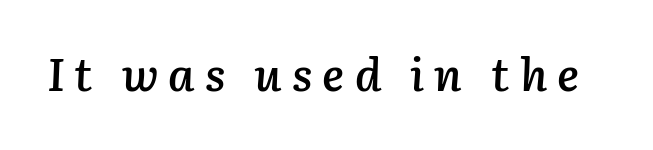
The image shows 46 px semibold type, italic (leaning right); set unusually wide letter spacing (+0.22 em), not underlined; low stroke contrast and a medium x-height.
